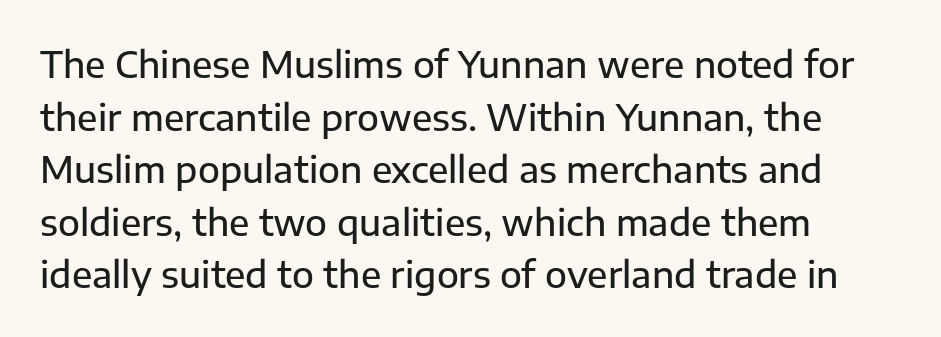
{"serif": "no", "italic": "no", "width": "normal", "stroke_contrast": "low", "x_height": "medium", "monospaced": "no", "underline": "no", "align": "left", "line_spacing": "normal", "line_spacing_ratio": 1.46, "letter_spacing": "normal", "letter_spacing_em": 0.0, "glyph_px": 36}
